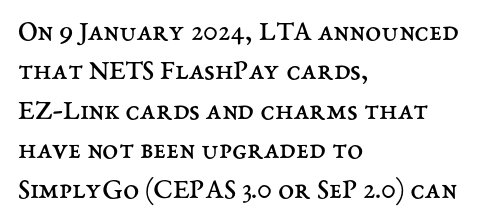
Q: Is the text bold? A: No.
Q: Is the text italic (slanted)? A: No, it is upright.
Q: Is the text underlined? A: No.
Q: How is the paragraph aligned? A: Left-aligned.
Q: Is the spacing between letters normal or unusually wide? A: Normal.
Q: Is the spacing between lines tight, normal or loose? A: Normal.
Q: Width (condensed, normal, or wide)? A: Normal.
Q: Stroke contrast? A: Medium.
Q: x-height? A: Medium.
Q: Monospaced? A: No.
